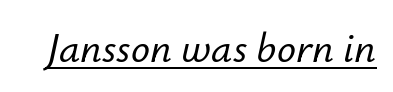
Q: Is the text italic (slanted)? A: Yes, it leans right by about 12 degrees.
Q: Is the text underlined? A: Yes.
Q: Is the spacing between letters normal or unusually wide? A: Normal.
Q: Width (condensed, normal, or wide)? A: Normal.
Q: Stroke contrast? A: Low.
Q: x-height? A: Small.
Q: Monospaced? A: No.
